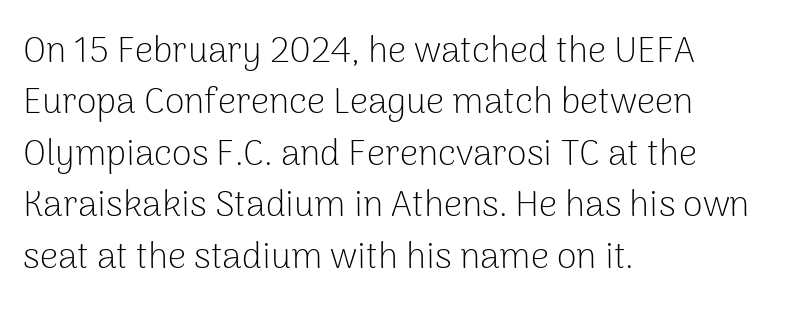
Q: Is the text bold? A: No.
Q: Is the text italic (slanted)? A: No, it is upright.
Q: Is the typeface a serif or a sans-serif typeface? A: Sans-serif.
Q: Is the text underlined? A: No.
Q: How is the paragraph aligned? A: Left-aligned.
Q: Is the spacing between letters normal or unusually wide? A: Normal.
Q: Is the spacing between lines tight, normal or loose? A: Normal.
Q: Width (condensed, normal, or wide)? A: Normal.
Q: Stroke contrast? A: Low.
Q: x-height? A: Medium.
Q: Monospaced? A: No.
